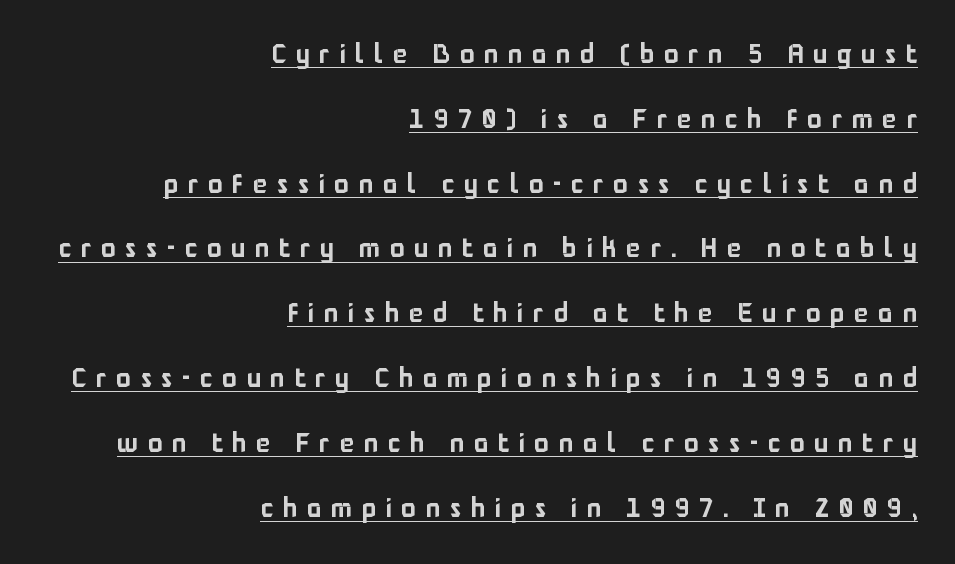
The block of text is sparse from top to bottom, with ample space between rows. Italic: no, the glyphs are upright roman. Caption: lettering with a line underneath. Line endings align vertically; line beginnings do not.
